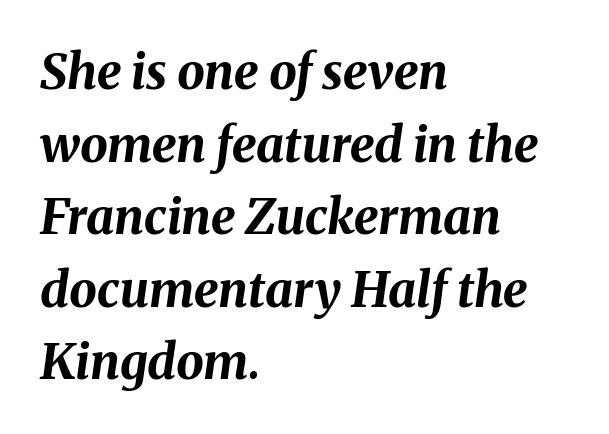
{"italic": "yes", "lean": "right", "slant_degrees": 8, "bold": "yes", "weight": "bold", "width": "normal", "stroke_contrast": "medium", "x_height": "medium", "monospaced": "no", "underline": "no", "align": "left", "line_spacing": "normal", "line_spacing_ratio": 1.48, "letter_spacing": "normal", "letter_spacing_em": 0.0, "glyph_px": 49}
